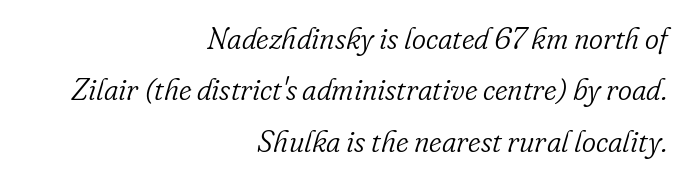
Q: Is the text bold? A: No.
Q: Is the text italic (slanted)? A: Yes, it leans right by about 16 degrees.
Q: Is the typeface a serif or a sans-serif typeface? A: Serif.
Q: Is the text underlined? A: No.
Q: How is the paragraph aligned? A: Right-aligned.
Q: Is the spacing between letters normal or unusually wide? A: Normal.
Q: Width (condensed, normal, or wide)? A: Normal.
Q: Stroke contrast? A: Low.
Q: x-height? A: Small.
Q: Monospaced? A: No.
